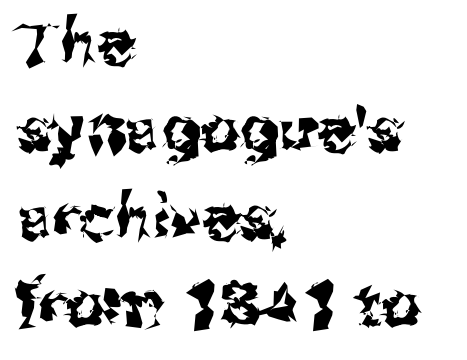
The space directly below the letters is spotless. The compositor pushed each line to the left boundary. The rendering uses natural spacing where letterforms have individual widths. Type style note: lacks serifs. The vertical gap from one line to the next is medium.
